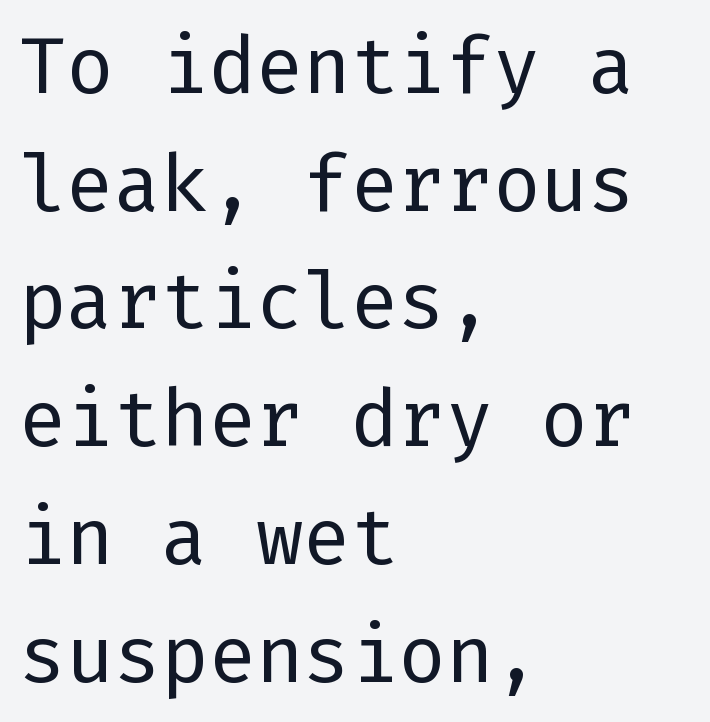
The image shows 79 px regular-weight sans-serif type, upright; set left-aligned, normal line spacing (1.49x), normal letter spacing, not underlined; low stroke contrast and a medium x-height.
